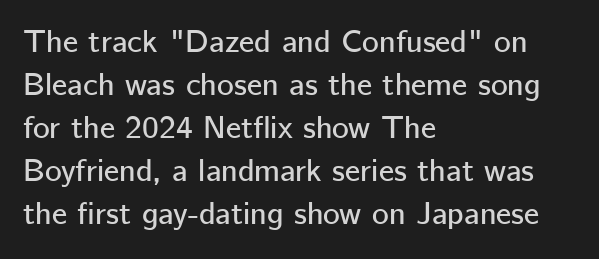
Q: Is the text italic (slanted)? A: No, it is upright.
Q: Is the typeface a serif or a sans-serif typeface? A: Sans-serif.
Q: Is the text underlined? A: No.
Q: How is the paragraph aligned? A: Left-aligned.
Q: Is the spacing between letters normal or unusually wide? A: Normal.
Q: Is the spacing between lines tight, normal or loose? A: Normal.
Q: Width (condensed, normal, or wide)? A: Normal.
Q: Stroke contrast? A: Low.
Q: x-height? A: Medium.
Q: Monospaced? A: No.
